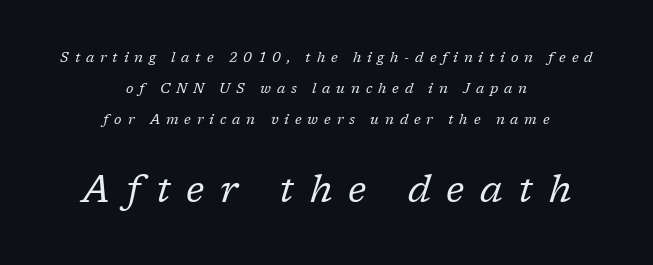
The image shows 38 px regular-weight serif type, italic (leaning right); set centered, loose line spacing (2.21x), unusually wide letter spacing (+0.42 em), not underlined; the second (bottom) block is 2.71x larger; low stroke contrast and a medium x-height.
